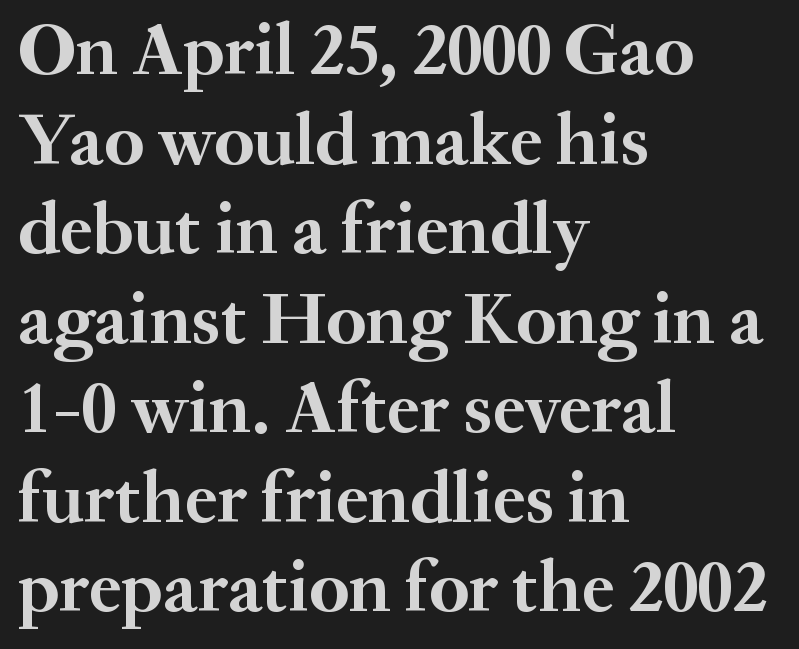
Q: Is the text bold? A: Yes.
Q: Is the text italic (slanted)? A: No, it is upright.
Q: Is the typeface a serif or a sans-serif typeface? A: Serif.
Q: Is the text underlined? A: No.
Q: How is the paragraph aligned? A: Left-aligned.
Q: Is the spacing between letters normal or unusually wide? A: Normal.
Q: Width (condensed, normal, or wide)? A: Normal.
Q: Stroke contrast? A: Medium.
Q: x-height? A: Small.
Q: Monospaced? A: No.
